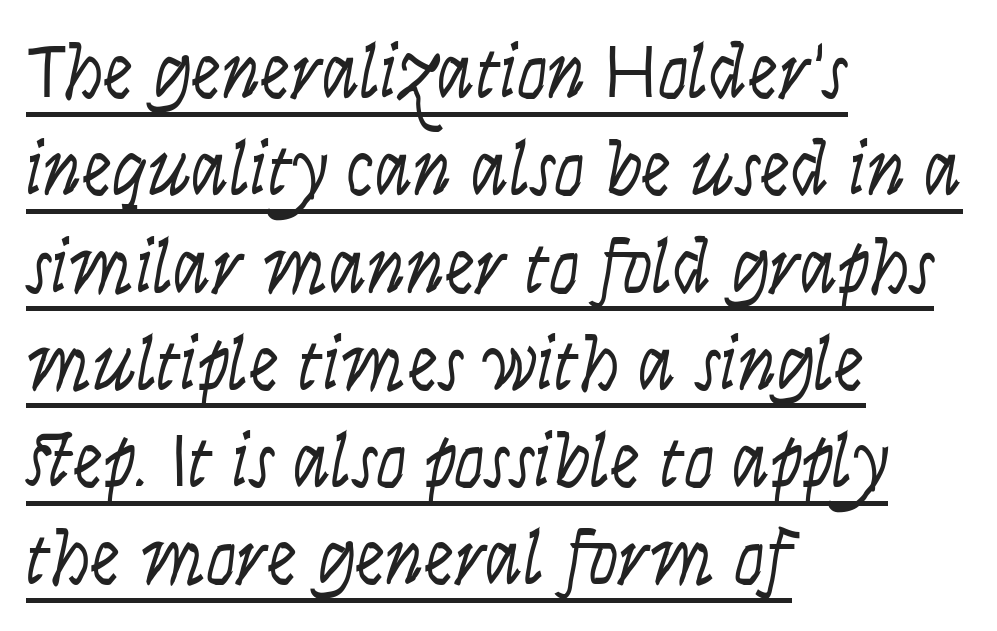
Proportional: the letters do not fall into vertical columns. Left-aligned paragraph, ragged on the right. The text was rendered using a sans face with plain stroke endings. The space between consecutive lines is moderate. Heft: none added — not bold. Words appear dense and cohesive because spacing is normal.
